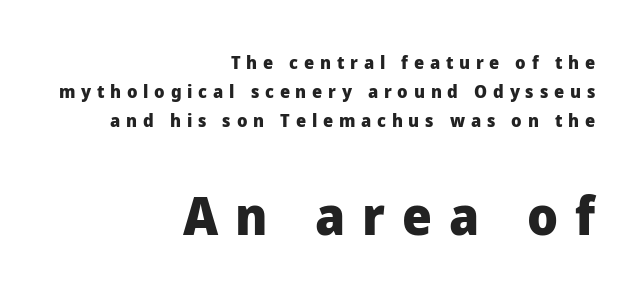
{"serif": "no", "italic": "no", "bold": "yes", "weight": "heavy", "width": "normal", "stroke_contrast": "low", "x_height": "medium", "monospaced": "no", "underline": "no", "align": "right", "line_spacing": "normal", "line_spacing_ratio": 1.6, "letter_spacing": "wide", "letter_spacing_em": 0.32, "larger_block": "second", "size_ratio": 2.94, "glyph_px": 53}
